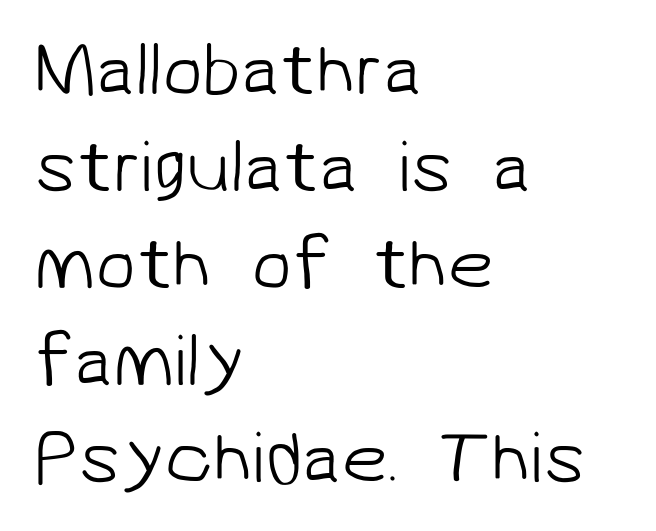
The typesetting does not lean heavy: it is not bold. Quick note: interline space is typical. Where is the straight margin? On the left. No word sits above an underline. Note the varied advance widths — an 'i' is clearly narrower than an 'm'. Unlike a traditional serif, this face leaves its strokes unadorned.
